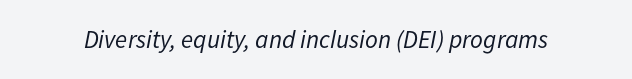
{"italic": "yes", "lean": "right", "slant_degrees": 11, "bold": "no", "underline": "no", "letter_spacing": "normal", "letter_spacing_em": 0.0, "glyph_px": 25}
